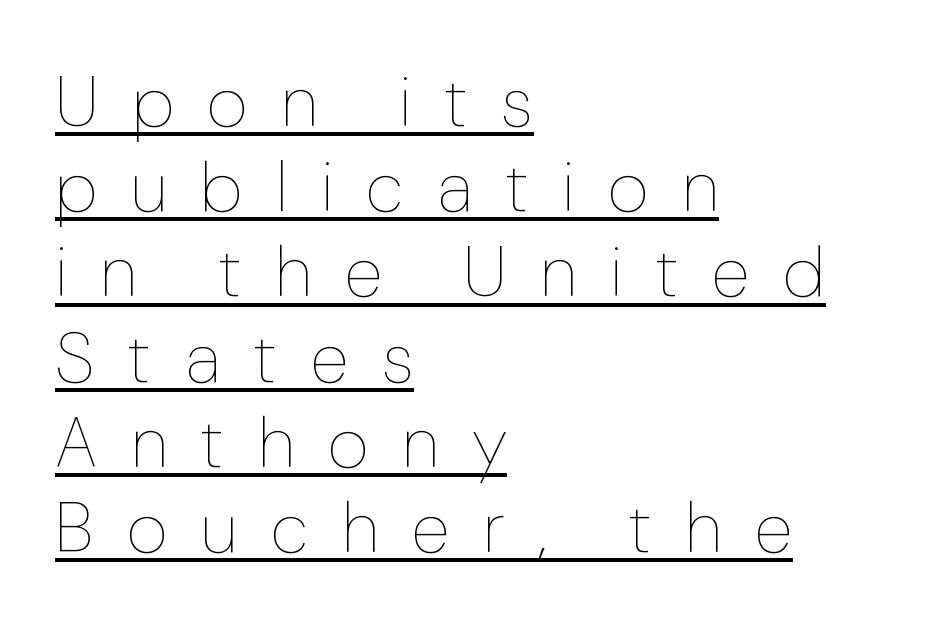
The image shows 71 px thin type, upright; set left-aligned, line spacing 1.2x, unusually wide letter spacing (+0.47 em), underlined; low stroke contrast and a medium x-height.
